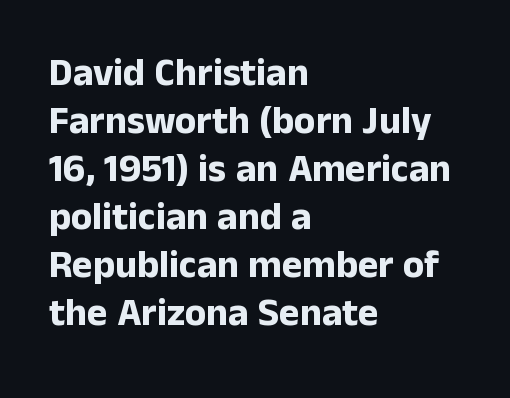
{"serif": "no", "italic": "no", "bold": "yes", "weight": "bold", "width": "normal", "stroke_contrast": "low", "x_height": "medium", "monospaced": "no", "underline": "no", "align": "left", "line_spacing_ratio": 1.23, "letter_spacing": "normal", "letter_spacing_em": 0.0, "glyph_px": 39}
